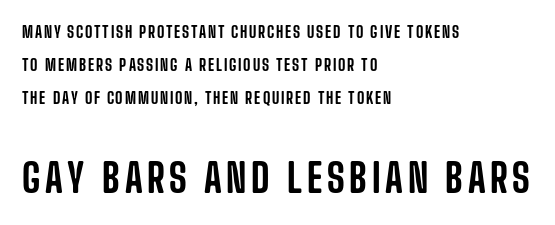
The image shows 40 px condensed sans-serif type, upright; set left-aligned, loose line spacing (2.07x), not underlined; the second (bottom) block is 2.5x larger; low stroke contrast and a large x-height.
